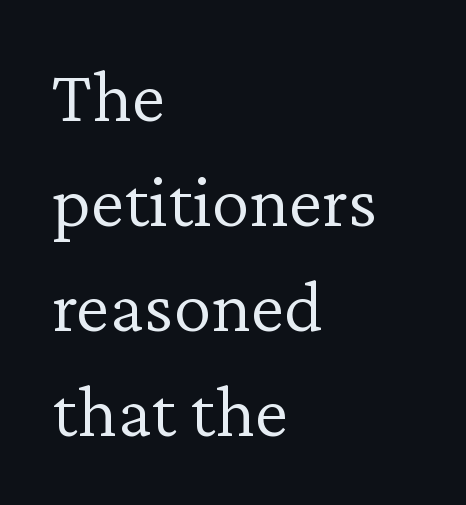
The image shows 76 px light serif type, upright; set left-aligned, normal line spacing (1.38x), normal letter spacing, not underlined; low stroke contrast and a medium x-height.
